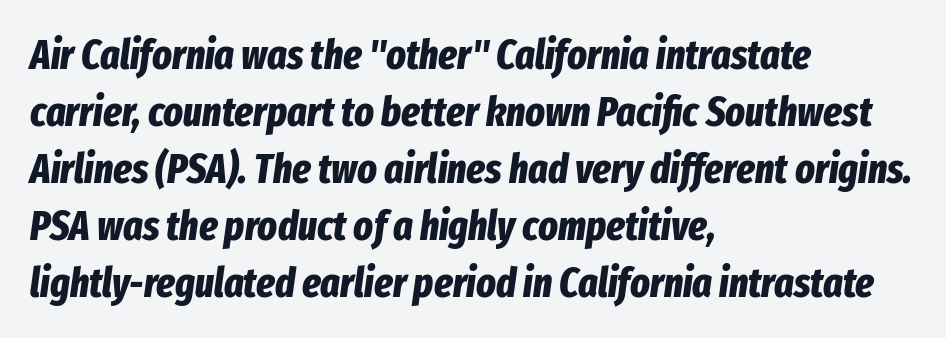
The passage shown is typed in a proportional face where columns would drift. Decoration check: the copy has no underline. There's an unmistakable incline to the writing here. In terms of weight, the rendering is a true, heavy bold. If you measured baseline to baseline, you'd find a middling distance. Short note: letters normally spaced.
